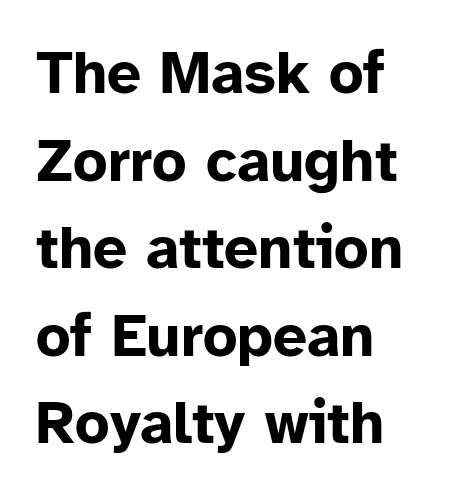
The image shows 60 px bold sans-serif type, upright; set left-aligned, normal line spacing (1.46x), normal letter spacing, not underlined; low stroke contrast and a medium x-height.
